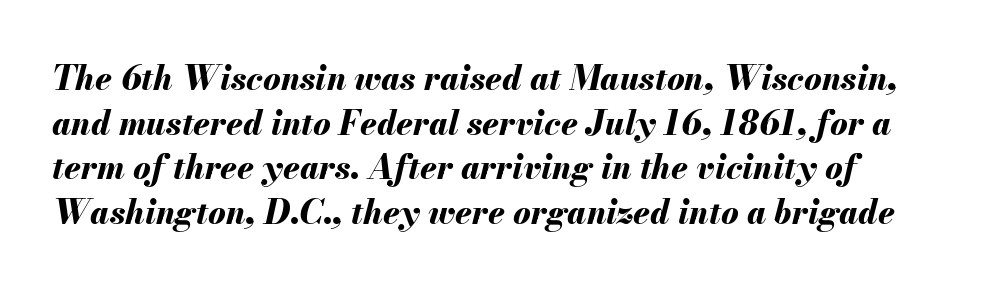
Observe the lean: these are italic letterforms. Default kerning and tracking; the words read as compact shapes. Set as a true bold cut, around the 700 mark. The designer left line spacing at the default.
